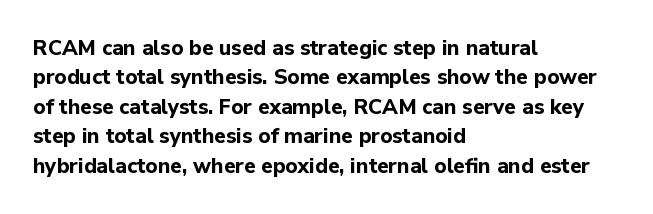
The image shows 21 px bold type, upright; set left-aligned, normal line spacing (1.4x), normal letter spacing, not underlined.
